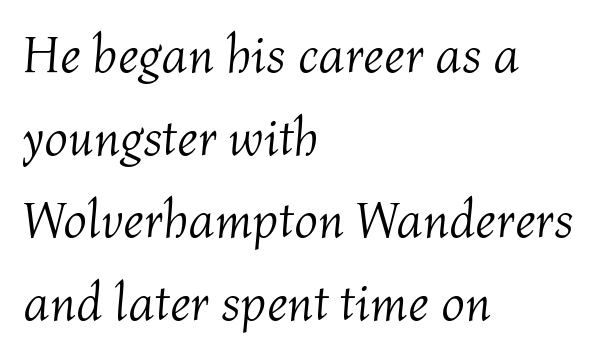
The whole block is typeset with a tilt. The line-height multiplier appears to be the usual default. The rendering keeps characters at their native spacing. The foot of each line stays bare and open. This rendering uses left alignment, leaving the right contour irregular.
